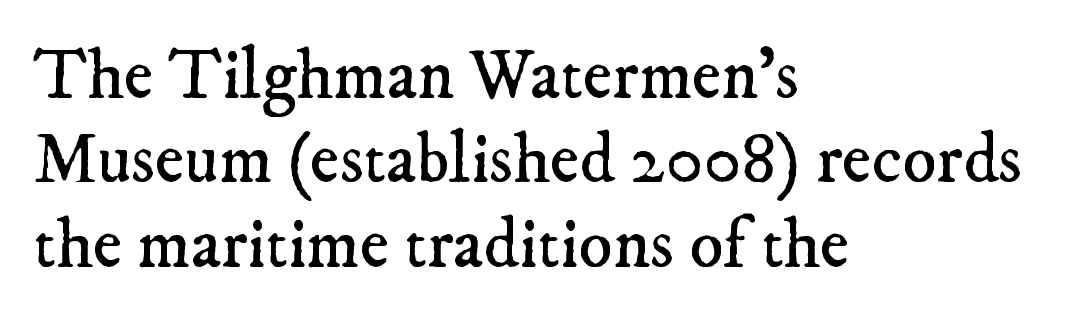
The image shows 71 px regular-weight serif type; set left-aligned, line spacing 1.19x, normal letter spacing, not underlined; low stroke contrast and a small x-height.
